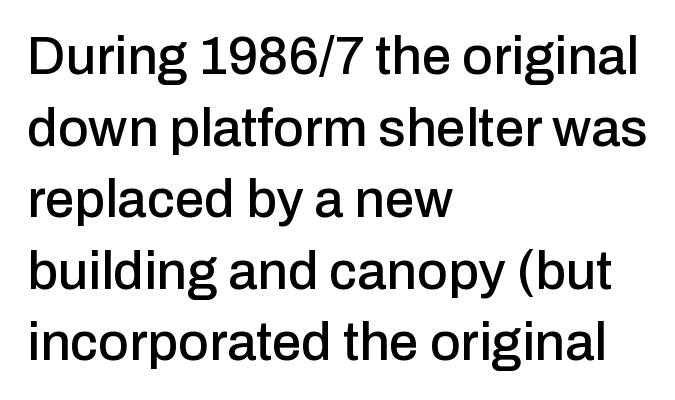
The image shows 53 px sans-serif type, upright; set left-aligned, normal line spacing (1.35x), normal letter spacing, not underlined; low stroke contrast and a medium x-height.
